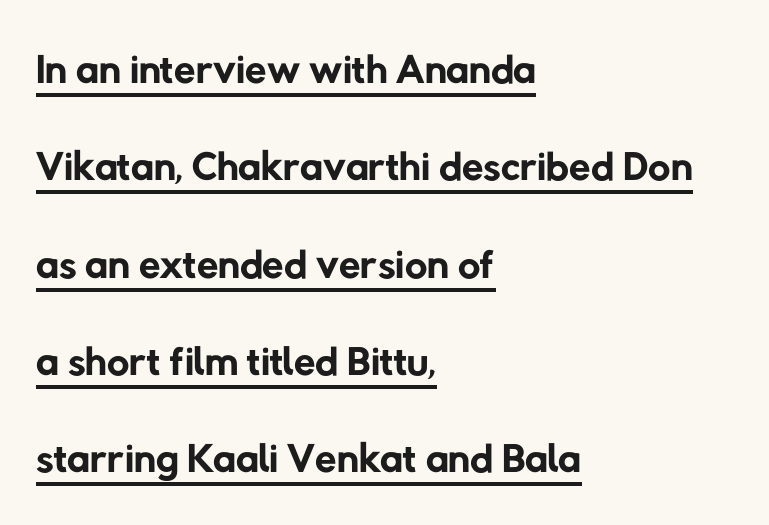
Q: Is the text bold? A: No.
Q: Is the typeface a serif or a sans-serif typeface? A: Sans-serif.
Q: Is the text underlined? A: Yes.
Q: How is the paragraph aligned? A: Left-aligned.
Q: Is the spacing between letters normal or unusually wide? A: Normal.
Q: Is the spacing between lines tight, normal or loose? A: Normal.
Q: Width (condensed, normal, or wide)? A: Normal.
Q: Stroke contrast? A: Low.
Q: x-height? A: Medium.
Q: Monospaced? A: No.
